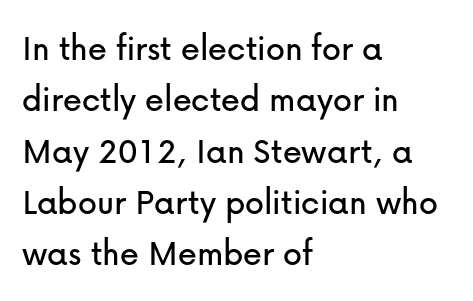
Q: Is the text italic (slanted)? A: No, it is upright.
Q: Is the typeface a serif or a sans-serif typeface? A: Sans-serif.
Q: Is the text underlined? A: No.
Q: How is the paragraph aligned? A: Left-aligned.
Q: Is the spacing between letters normal or unusually wide? A: Normal.
Q: Is the spacing between lines tight, normal or loose? A: Normal.
Q: Width (condensed, normal, or wide)? A: Normal.
Q: Stroke contrast? A: Low.
Q: x-height? A: Medium.
Q: Monospaced? A: No.
